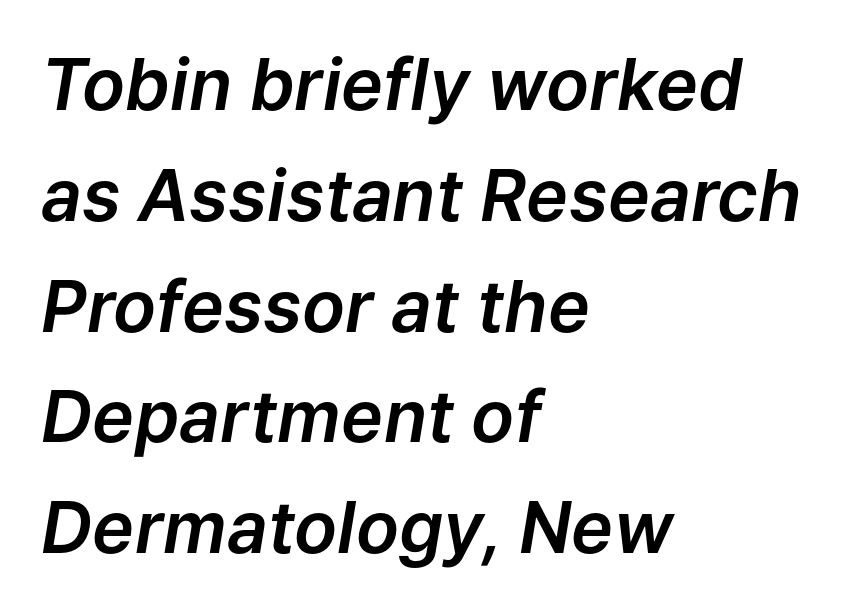
Q: Is the text italic (slanted)? A: Yes, it leans right by about 9 degrees.
Q: Is the text underlined? A: No.
Q: How is the paragraph aligned? A: Left-aligned.
Q: Is the spacing between letters normal or unusually wide? A: Normal.
Q: Is the spacing between lines tight, normal or loose? A: Normal.
Q: Width (condensed, normal, or wide)? A: Normal.
Q: Stroke contrast? A: Low.
Q: x-height? A: Medium.
Q: Monospaced? A: No.
